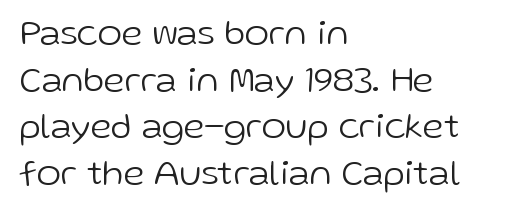
A typesetter would label this face a sans. Here the designer chose a conventional face with non-uniform glyph widths. Summary of vertical rhythm: regular, with standard interline spacing. Stems here are at most as thick as an everyday book face. Posture: straight, roman, zero tilt.
